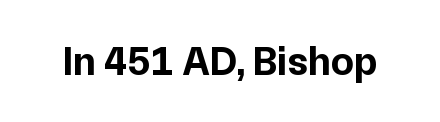
Q: Is the text bold? A: Yes.
Q: Is the text italic (slanted)? A: No, it is upright.
Q: Is the typeface a serif or a sans-serif typeface? A: Sans-serif.
Q: Is the text underlined? A: No.
Q: Is the spacing between letters normal or unusually wide? A: Normal.
Q: Width (condensed, normal, or wide)? A: Normal.
Q: Stroke contrast? A: Low.
Q: x-height? A: Medium.
Q: Monospaced? A: No.
